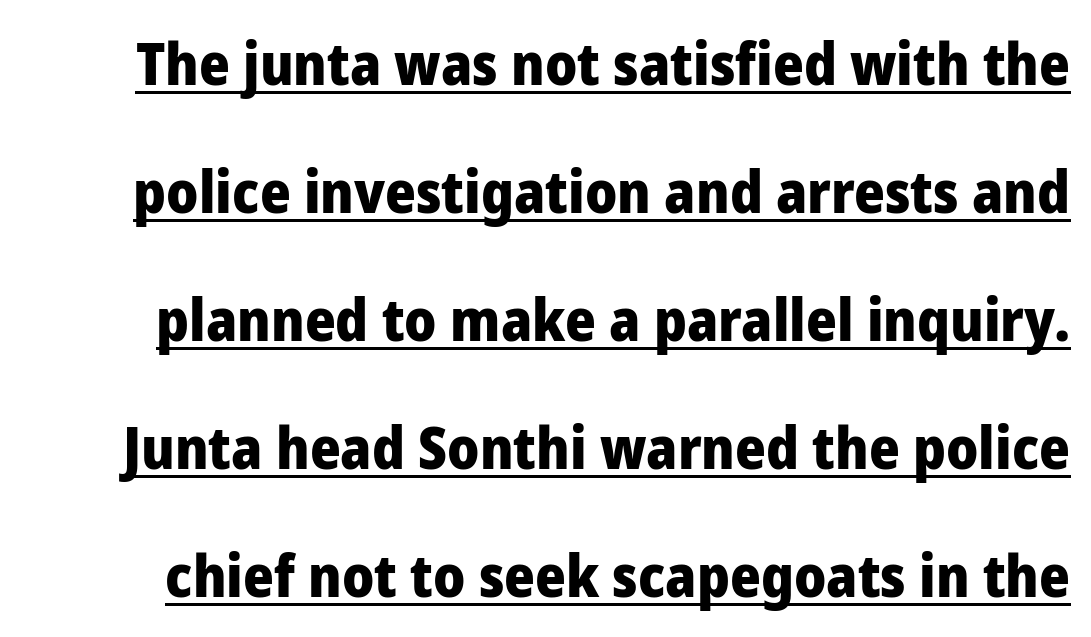
These words are printed bold, with thick strokes throughout. A typesetter would call this zero additional tracking. This is sans-serif lettering, the kind often seen on screens and signage. Regarding leading, the lines here are spaced well apart. Posture: straight, roman, zero tilt. The face used here appears with an underline applied.
